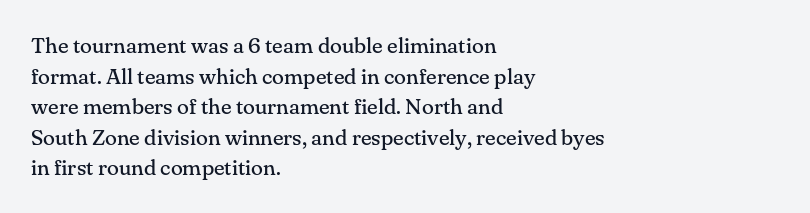
{"italic": "no", "bold": "no", "underline": "no", "align": "left", "line_spacing": "normal", "line_spacing_ratio": 1.39, "letter_spacing": "normal", "letter_spacing_em": 0.0, "glyph_px": 22}
